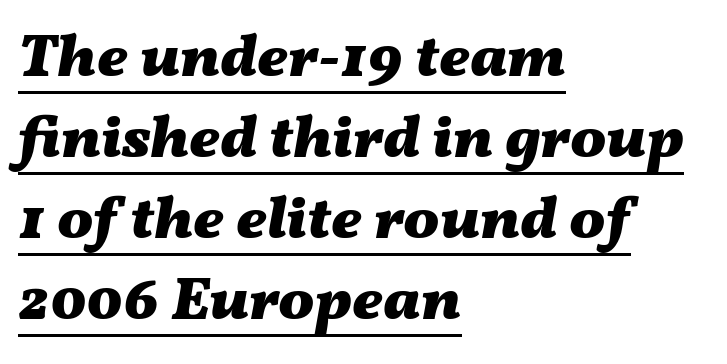
Q: Is the text bold? A: Yes.
Q: Is the text italic (slanted)? A: Yes, it leans right by about 11 degrees.
Q: Is the text underlined? A: Yes.
Q: How is the paragraph aligned? A: Left-aligned.
Q: Is the spacing between letters normal or unusually wide? A: Normal.
Q: Is the spacing between lines tight, normal or loose? A: Normal.
Q: Width (condensed, normal, or wide)? A: Wide.
Q: Stroke contrast? A: Medium.
Q: x-height? A: Medium.
Q: Monospaced? A: No.
